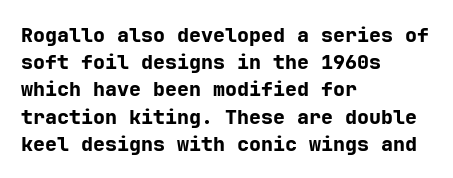
Q: Is the text bold? A: Yes.
Q: Is the text italic (slanted)? A: No, it is upright.
Q: Is the text underlined? A: No.
Q: How is the paragraph aligned? A: Left-aligned.
Q: Is the spacing between letters normal or unusually wide? A: Normal.
Q: Is the spacing between lines tight, normal or loose? A: Normal.
